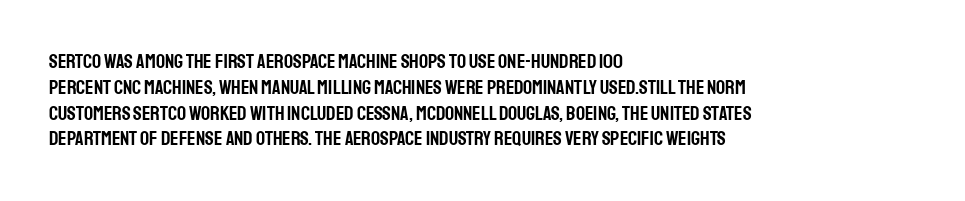
{"italic": "no", "underline": "no", "align": "left", "line_spacing": "normal", "line_spacing_ratio": 1.29, "letter_spacing": "normal", "letter_spacing_em": 0.0, "glyph_px": 20}
